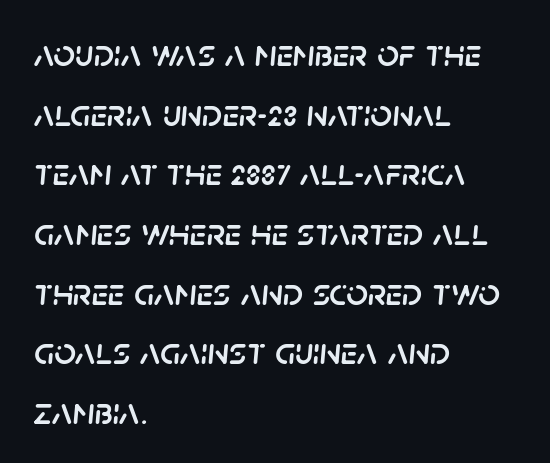
The rag falls on the right side of this text block. Tall strokes in this sample are angled rather than plumb. Here the designer chose a conventional face with non-uniform glyph widths. The tracking reads as untouched default to a designer's eye. How would I describe the line gaps? Plain and ordinary. Just letters on the line, the space beneath them empty.
